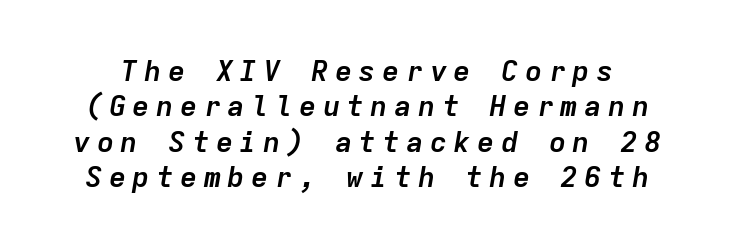
Q: Is the text bold? A: Yes.
Q: Is the text italic (slanted)? A: Yes, it leans right by about 9 degrees.
Q: Is the text underlined? A: No.
Q: Is the spacing between letters normal or unusually wide? A: Unusually wide.
Q: Width (condensed, normal, or wide)? A: Normal.
Q: Stroke contrast? A: Low.
Q: x-height? A: Medium.
Q: Monospaced? A: Yes.
